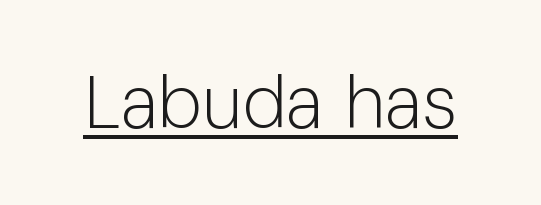
Q: Is the text bold? A: No.
Q: Is the text italic (slanted)? A: No, it is upright.
Q: Is the typeface a serif or a sans-serif typeface? A: Sans-serif.
Q: Is the text underlined? A: Yes.
Q: Is the spacing between letters normal or unusually wide? A: Normal.
Q: Width (condensed, normal, or wide)? A: Normal.
Q: Stroke contrast? A: Low.
Q: x-height? A: Medium.
Q: Monospaced? A: No.
